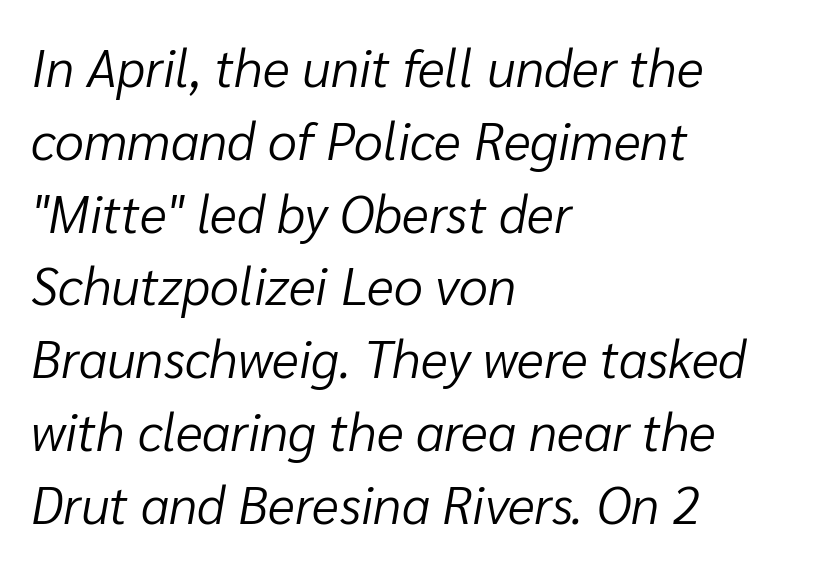
This sample has the flowing, uneven cadence of proportional lettering. Quick note: interline space is typical. The compositor pushed each line to the left boundary. The lettering tilts uniformly, giving the passage an italic look. On a weight scale, this lands at 450 or below. A clean baseline with only descenders dipping below it.
